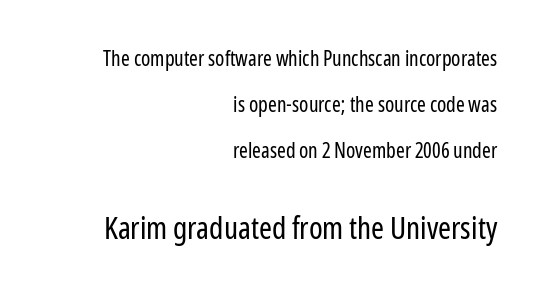
The image shows 31 px regular-weight, condensed sans-serif type, upright; set right-aligned, loose line spacing (2.18x), normal letter spacing, not underlined; the second (bottom) block is 1.48x larger; low stroke contrast and a medium x-height.
